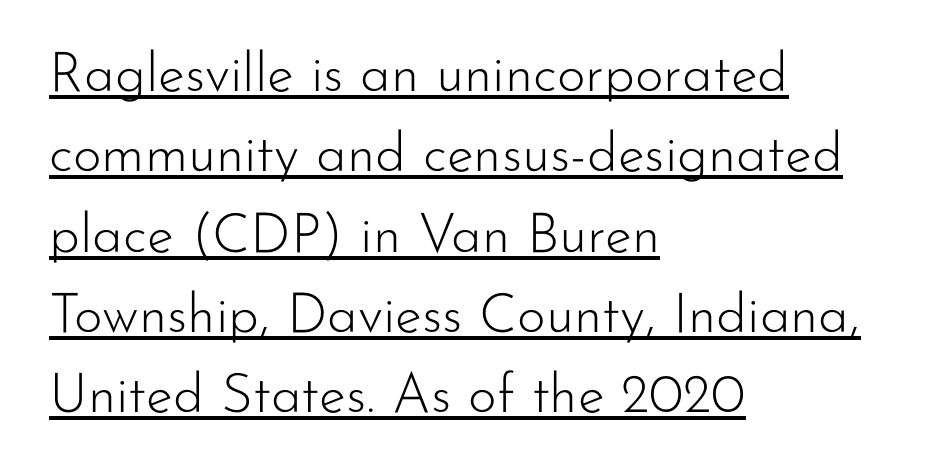
Note the varied advance widths — an 'i' is clearly narrower than an 'm'. Notice how the stems are strictly vertical — no italics here. The letters sit at their default tracking, neither squeezed nor spread. What decoration does the sample have? An underline. Regarding serifs, this sample does without them.
